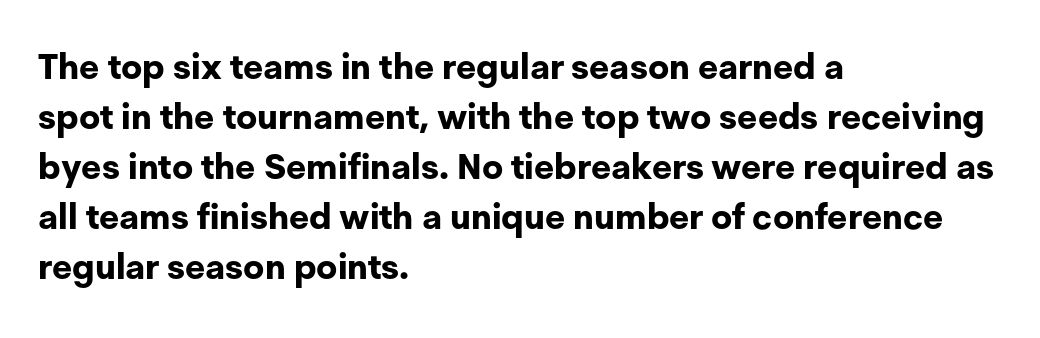
{"serif": "no", "italic": "no", "bold": "yes", "weight": "bold", "width": "normal", "stroke_contrast": "low", "x_height": "medium", "monospaced": "no", "underline": "no", "align": "left", "line_spacing": "normal", "line_spacing_ratio": 1.43, "letter_spacing": "normal", "letter_spacing_em": 0.0, "glyph_px": 35}
